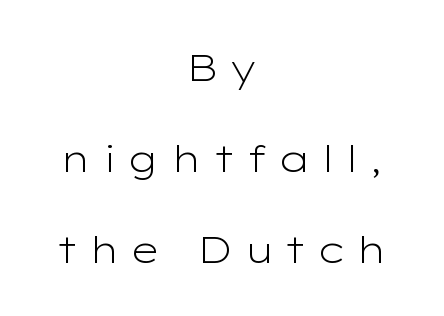
The image shows 38 px light, wide sans-serif type, upright; set centered, loose line spacing (2.39x), unusually wide letter spacing (+0.28 em), not underlined; low stroke contrast and a medium x-height.
